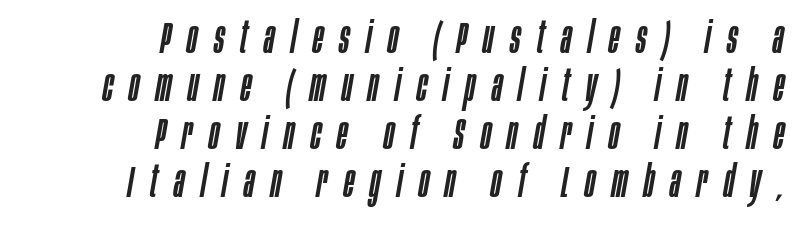
Here the glyphs are tracked loosely, breaking word shapes into spaced letters. Which margin do the lines hug? The right one — the left edge is uneven. Plain, unruled lines of type. Slant detected: the letters are inclined. The line-height multiplier appears low, near solid setting. Do the characters align in a grid? No, the font is proportional.
